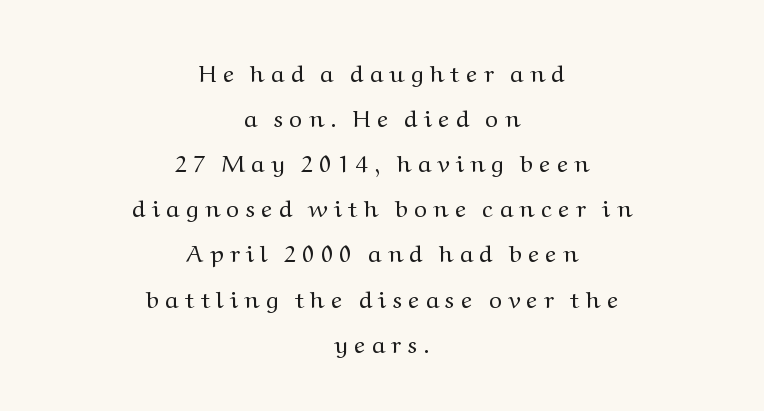
{"italic": "no", "bold": "no", "underline": "no", "align": "center", "line_spacing_ratio": 1.88, "letter_spacing": "wide", "letter_spacing_em": 0.27, "glyph_px": 24}
